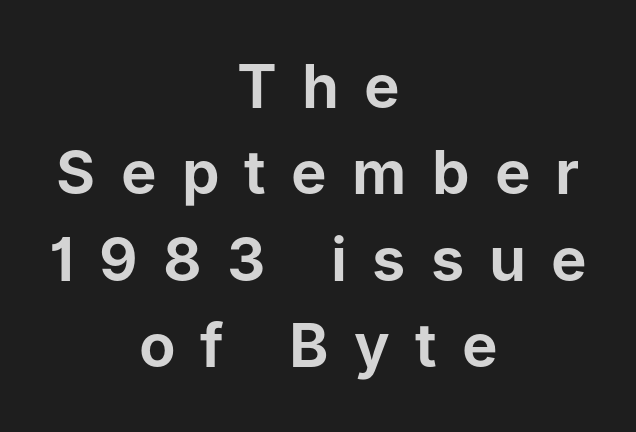
{"serif": "no", "italic": "no", "width": "normal", "stroke_contrast": "low", "x_height": "medium", "monospaced": "no", "underline": "no", "align": "center", "line_spacing": "normal", "line_spacing_ratio": 1.44, "letter_spacing": "wide", "letter_spacing_em": 0.42, "glyph_px": 60}
